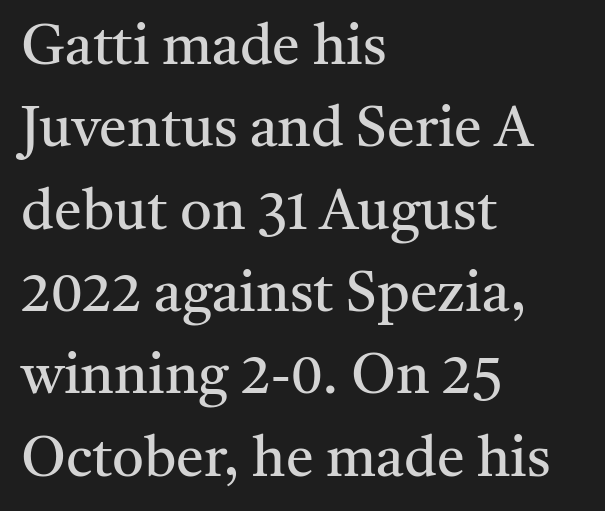
{"serif": "yes", "italic": "no", "bold": "no", "weight": "regular", "width": "normal", "stroke_contrast": "medium", "x_height": "medium", "monospaced": "no", "underline": "no", "align": "left", "line_spacing": "normal", "line_spacing_ratio": 1.47, "letter_spacing": "normal", "letter_spacing_em": 0.0, "glyph_px": 56}
